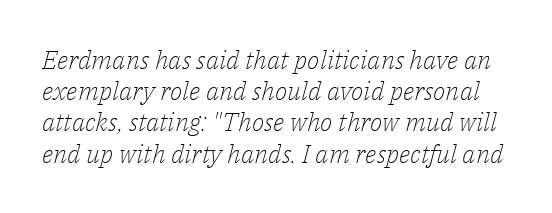
Tracking value appears to be zero — textbook default spacing. Descenders hang freely into open space. Posture: slanted. Is this a heavy cut? Hardly; it is regular or lighter.
